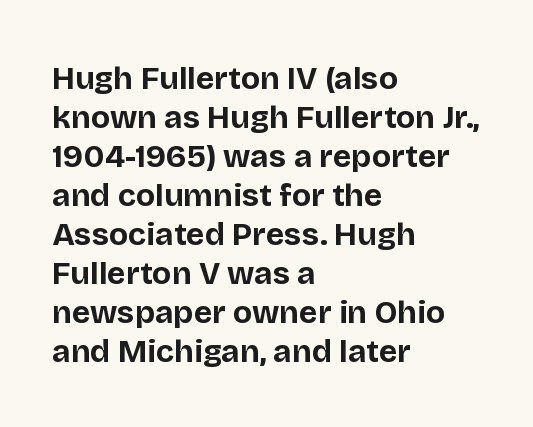
{"serif": "no", "italic": "no", "bold": "yes", "weight": "bold", "width": "normal", "stroke_contrast": "low", "x_height": "large", "monospaced": "no", "underline": "no", "align": "left", "line_spacing_ratio": 1.22, "letter_spacing": "normal", "letter_spacing_em": 0.0, "glyph_px": 32}
